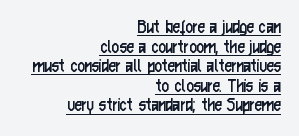
Q: Is the text bold? A: No.
Q: Is the text italic (slanted)? A: No, it is upright.
Q: Is the text underlined? A: Yes.
Q: How is the paragraph aligned? A: Right-aligned.
Q: Is the spacing between letters normal or unusually wide? A: Normal.
Q: Is the spacing between lines tight, normal or loose? A: Tight.
